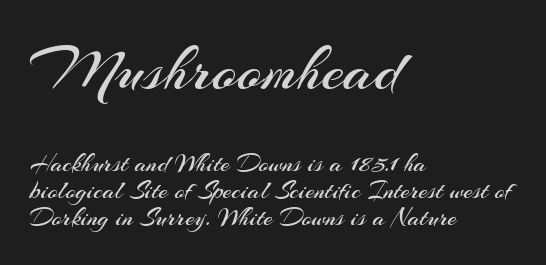
Q: Is the text bold? A: No.
Q: Is the text italic (slanted)? A: Yes.
Q: Is the typeface a serif or a sans-serif typeface? A: Sans-serif.
Q: Is the text underlined? A: No.
Q: How is the paragraph aligned? A: Left-aligned.
Q: Is the spacing between letters normal or unusually wide? A: Normal.
Q: Is the spacing between lines tight, normal or loose? A: Tight.
Q: Which block of text is set in a larger size, the first (top) or the second (bottom)? A: The first (top) one.
Q: Width (condensed, normal, or wide)? A: Normal.
Q: Stroke contrast? A: Medium.
Q: x-height? A: Small.
Q: Monospaced? A: No.
